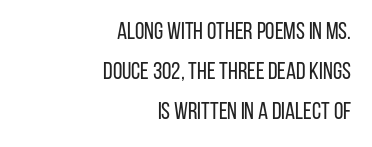
The space beneath each line is pristine and unruled. All the whitespace from short lines collects on the left. Nope, not italic — everything's standing straight. The leading is moderate, giving the passage an even texture. Here the glyphs are tracked normally, forming tight word shapes.
